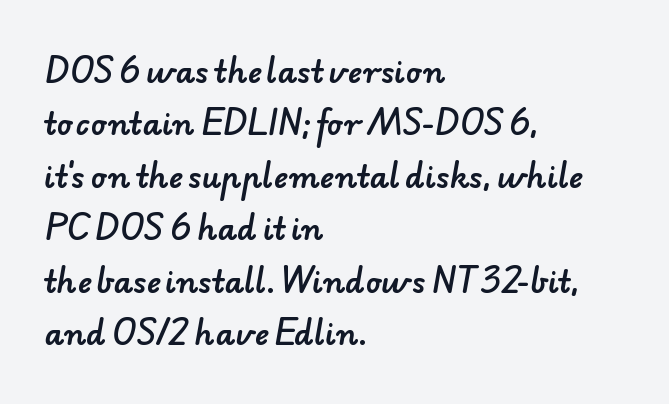
Q: Is the typeface a serif or a sans-serif typeface? A: Sans-serif.
Q: Is the text underlined? A: No.
Q: How is the paragraph aligned? A: Left-aligned.
Q: Is the spacing between letters normal or unusually wide? A: Normal.
Q: Width (condensed, normal, or wide)? A: Normal.
Q: Stroke contrast? A: Low.
Q: x-height? A: Small.
Q: Monospaced? A: No.
